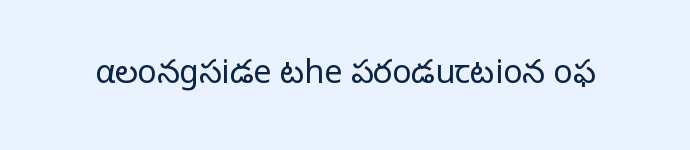
Q: Is the text bold? A: No.
Q: Is the text italic (slanted)? A: No, it is upright.
Q: Is the typeface a serif or a sans-serif typeface? A: Sans-serif.
Q: Is the text underlined? A: No.
Q: Is the spacing between letters normal or unusually wide? A: Normal.
Q: Width (condensed, normal, or wide)? A: Normal.
Q: Stroke contrast? A: Low.
Q: x-height? A: Medium.
Q: Monospaced? A: No.
